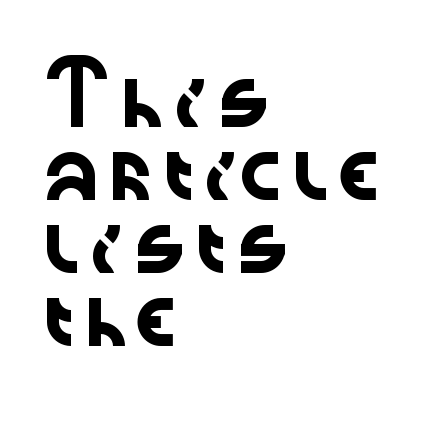
{"serif": "no", "italic": "no", "width": "wide", "stroke_contrast": "low", "x_height": "medium", "monospaced": "no", "underline": "no", "align": "left", "line_spacing": "normal", "line_spacing_ratio": 1.28, "letter_spacing": "normal", "letter_spacing_em": 0.0, "glyph_px": 57}
